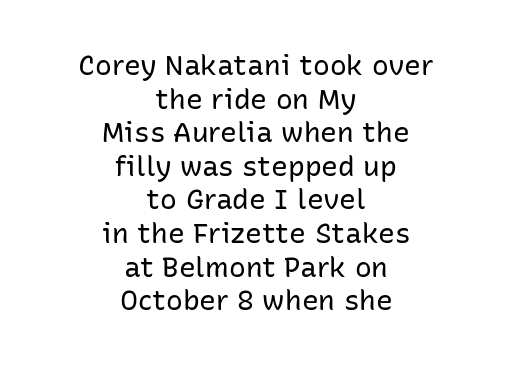
Q: Is the text bold? A: No.
Q: Is the text italic (slanted)? A: No, it is upright.
Q: Is the typeface a serif or a sans-serif typeface? A: Sans-serif.
Q: Is the text underlined? A: No.
Q: How is the paragraph aligned? A: Centered.
Q: Is the spacing between letters normal or unusually wide? A: Normal.
Q: Width (condensed, normal, or wide)? A: Normal.
Q: Stroke contrast? A: Low.
Q: x-height? A: Medium.
Q: Monospaced? A: No.
